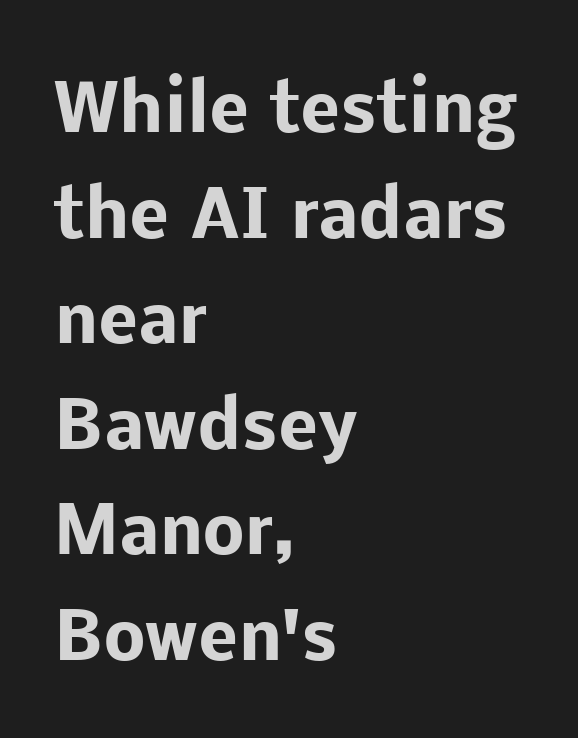
Character widths vary here, with narrow letters taking less room than wide ones. The rag falls on the right side of this text block. Anything drawn beneath the words? Only blank space. Unlike a traditional serif, this face leaves its strokes unadorned. Summary of weight: heavy, a full bold.
